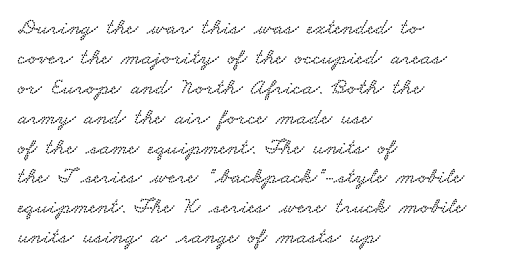
Underlining? Definitely not there. The passage is arranged the way most books set body copy — flush left. The tracking reads as untouched default to a designer's eye. Regarding leading, the lines here are spaced in the standard way.
